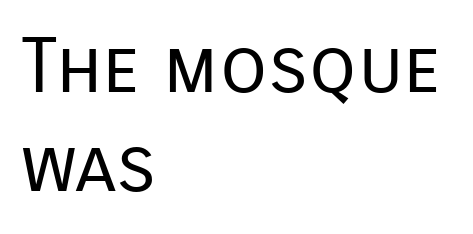
The image shows 77 px regular-weight sans-serif type, upright; set left-aligned, normal line spacing (1.29x), normal letter spacing, not underlined; low stroke contrast and a medium x-height.
